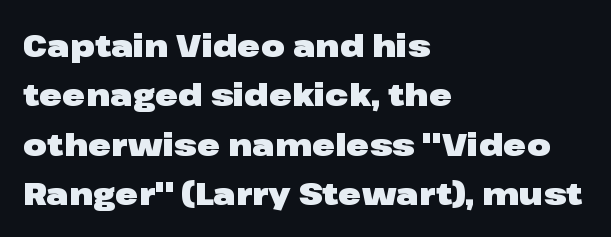
The image shows 31 px heavy, wide sans-serif type, upright; set left-aligned, normal line spacing (1.59x), normal letter spacing, not underlined; low stroke contrast and a medium x-height.
